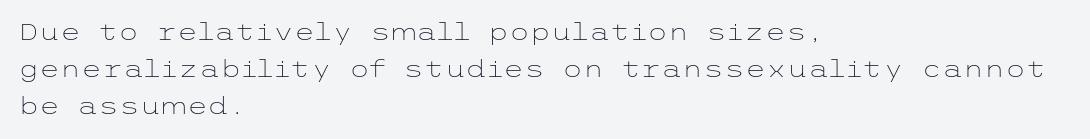
The image shows 24 px text type, upright; set left-aligned, normal line spacing (1.55x), normal letter spacing, not underlined.
